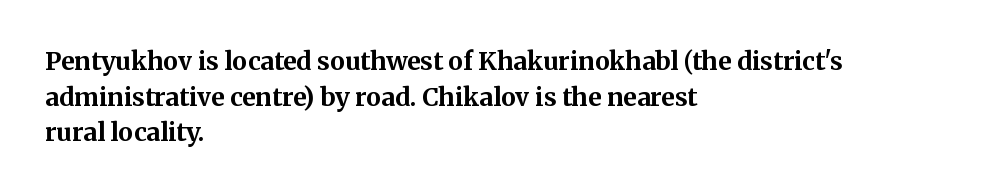
The image shows 25 px bold type, upright; set left-aligned, normal line spacing (1.43x), normal letter spacing, not underlined.
